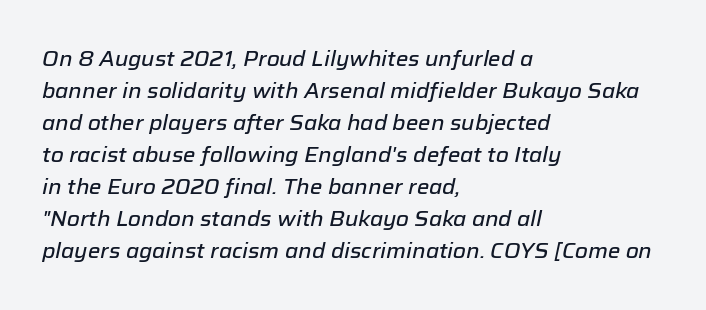
The image shows 21 px text type, italic (leaning right); set left-aligned, normal line spacing (1.52x), normal letter spacing, not underlined.
